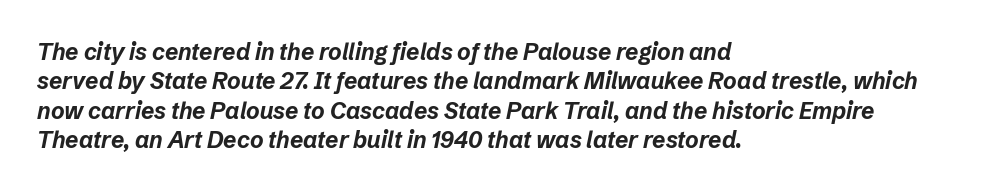
{"italic": "yes", "lean": "right", "slant_degrees": 12, "bold": "yes", "underline": "no", "align": "left", "line_spacing": "normal", "line_spacing_ratio": 1.28, "letter_spacing": "normal", "letter_spacing_em": 0.0, "glyph_px": 23}
